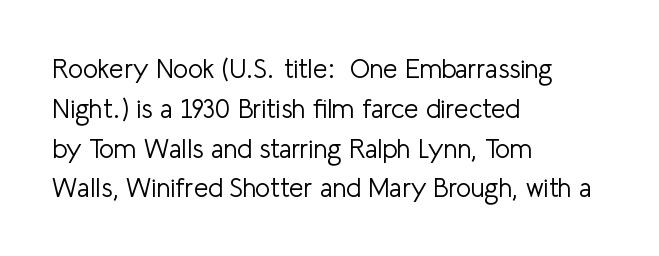
Nobody touched the tracking dial on this one. Line starts are locked; line ends wander. The block of text has a typical density, with ordinary space between rows. The glyphs are unaccompanied by any horizontal stroke below them. Notice how the stems are strictly vertical — no italics here. These glyphs show unthickened strokes, regular width or finer.
